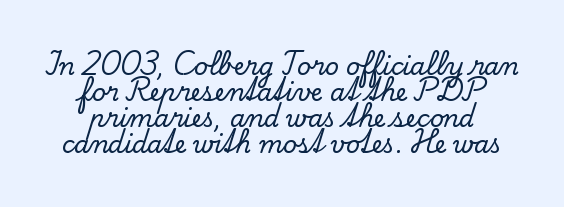
The image shows 24 px text type; set centered, tight line spacing (1.09x), normal letter spacing, not underlined.
